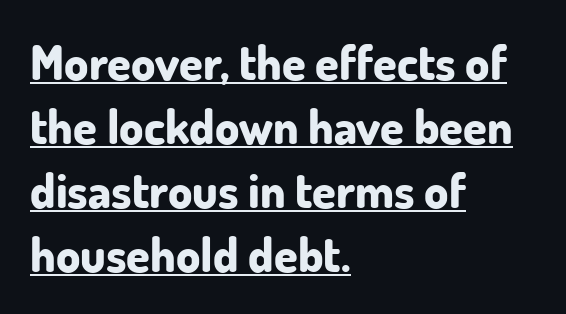
{"serif": "no", "italic": "no", "bold": "yes", "weight": "bold", "width": "normal", "stroke_contrast": "low", "x_height": "small", "monospaced": "no", "underline": "yes", "align": "left", "line_spacing": "normal", "line_spacing_ratio": 1.33, "letter_spacing": "normal", "letter_spacing_em": 0.0, "glyph_px": 48}
